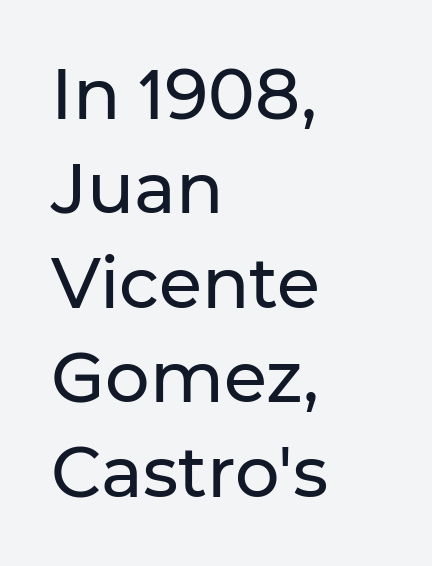
Reading down the block, your eye returns to a fixed left position each line. The rendering uses natural spacing where letterforms have individual widths. These lines sit exactly where default settings would place them. How are the letters spaced? Ordinarily, with no added tracking.
